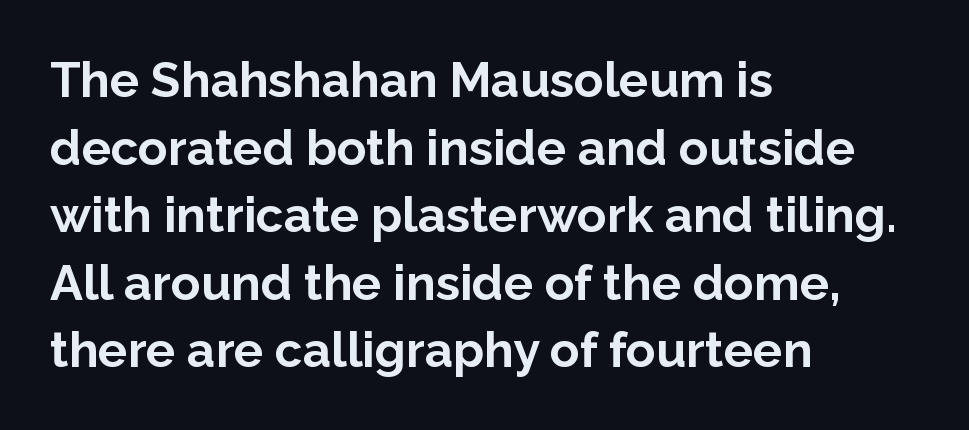
The image shows 49 px bold sans-serif type, upright; set left-aligned, normal line spacing (1.38x), normal letter spacing, not underlined; low stroke contrast and a medium x-height.
